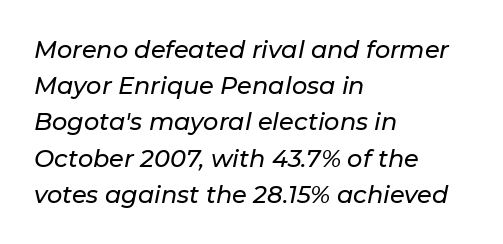
Q: Is the text italic (slanted)? A: Yes, it leans right by about 11 degrees.
Q: Is the text underlined? A: No.
Q: How is the paragraph aligned? A: Left-aligned.
Q: Is the spacing between letters normal or unusually wide? A: Normal.
Q: Is the spacing between lines tight, normal or loose? A: Normal.
